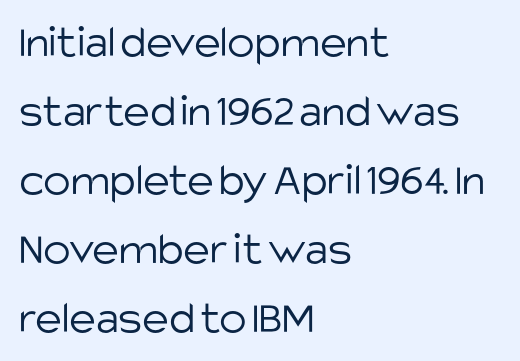
{"serif": "no", "italic": "no", "bold": "no", "weight": "light", "width": "normal", "stroke_contrast": "low", "x_height": "large", "monospaced": "no", "underline": "no", "align": "left", "line_spacing": "normal", "line_spacing_ratio": 1.5, "letter_spacing": "normal", "letter_spacing_em": 0.0, "glyph_px": 46}
